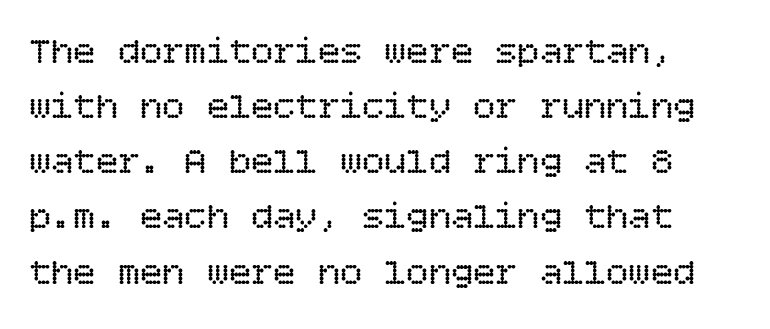
Q: Is the text bold? A: No.
Q: Is the text italic (slanted)? A: No, it is upright.
Q: Is the text underlined? A: No.
Q: Is the spacing between letters normal or unusually wide? A: Normal.
Q: Is the spacing between lines tight, normal or loose? A: Normal.
Q: Width (condensed, normal, or wide)? A: Normal.
Q: Stroke contrast? A: Low.
Q: x-height? A: Large.
